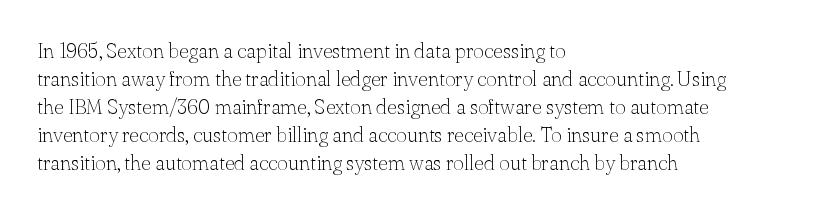
Q: Is the text bold? A: No.
Q: Is the text italic (slanted)? A: No, it is upright.
Q: Is the text underlined? A: No.
Q: How is the paragraph aligned? A: Left-aligned.
Q: Is the spacing between letters normal or unusually wide? A: Normal.
Q: Is the spacing between lines tight, normal or loose? A: Normal.
